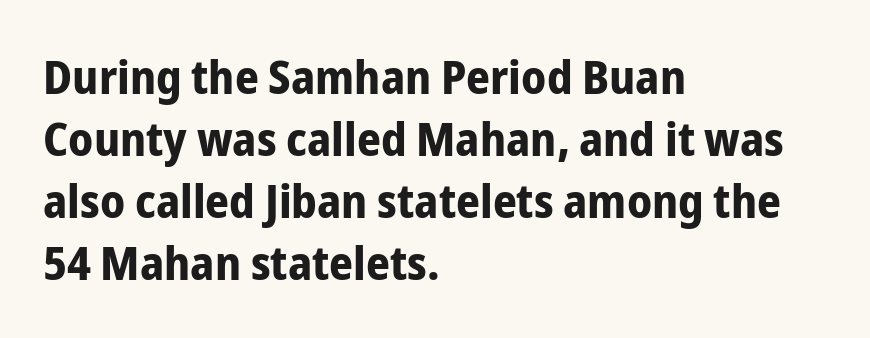
The image shows 47 px bold, condensed sans-serif type, upright; set left-aligned, normal line spacing (1.32x), normal letter spacing, not underlined; low stroke contrast and a medium x-height.
